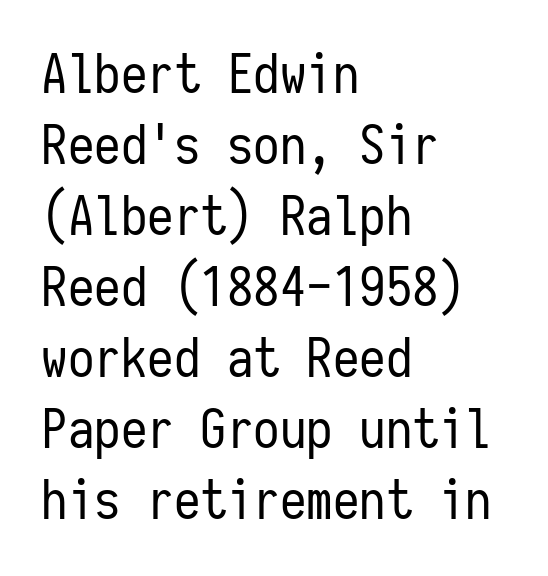
{"serif": "no", "italic": "no", "bold": "no", "weight": "regular", "width": "condensed", "stroke_contrast": "low", "x_height": "medium", "monospaced": "yes", "underline": "no", "align": "left", "line_spacing": "normal", "line_spacing_ratio": 1.34, "letter_spacing": "normal", "letter_spacing_em": 0.0, "glyph_px": 53}
